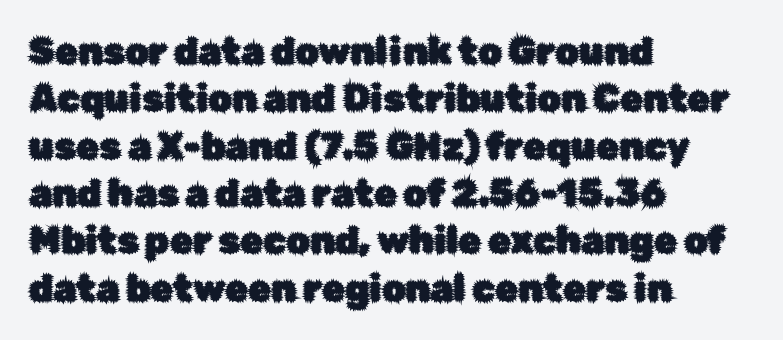
Q: Is the text italic (slanted)? A: No, it is upright.
Q: Is the typeface a serif or a sans-serif typeface? A: Sans-serif.
Q: Is the text underlined? A: No.
Q: How is the paragraph aligned? A: Left-aligned.
Q: Is the spacing between letters normal or unusually wide? A: Normal.
Q: Is the spacing between lines tight, normal or loose? A: Normal.
Q: Width (condensed, normal, or wide)? A: Normal.
Q: Stroke contrast? A: Low.
Q: x-height? A: Medium.
Q: Monospaced? A: No.
